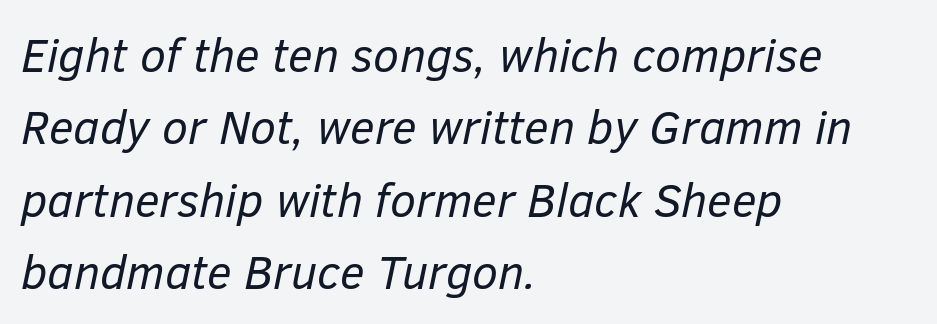
{"italic": "yes", "lean": "right", "slant_degrees": 12, "bold": "no", "weight": "regular", "width": "normal", "stroke_contrast": "low", "x_height": "medium", "monospaced": "no", "underline": "no", "align": "left", "line_spacing": "normal", "line_spacing_ratio": 1.54, "letter_spacing": "normal", "letter_spacing_em": 0.0, "glyph_px": 47}
